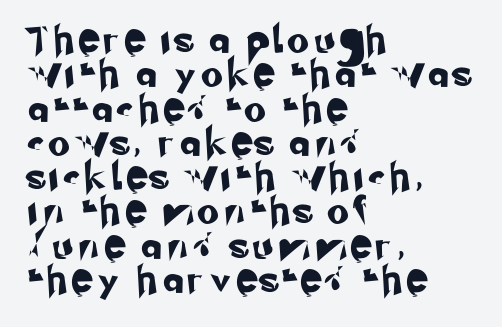
Inter-character spacing is expanded well beyond the font's built-in metrics. Regarding leading, the lines here are spaced in the standard way. The space beneath each line is pristine and unruled. These lines are set flush left with a ragged right edge.
